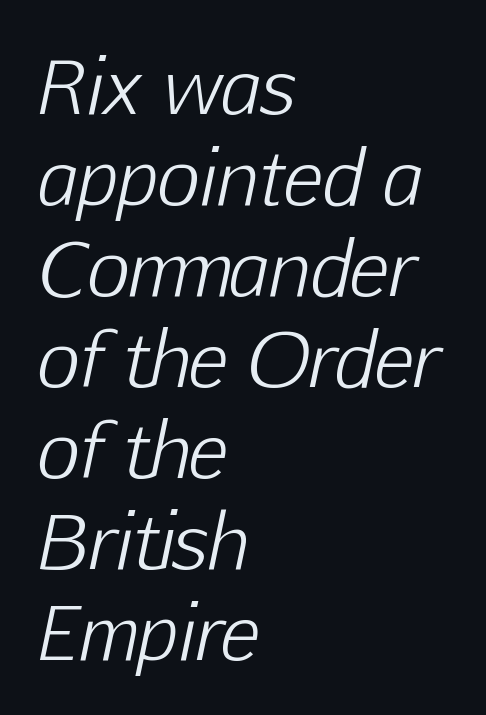
The image shows 74 px light type, italic (leaning right); set left-aligned, line spacing 1.23x, normal letter spacing, not underlined; low stroke contrast and a medium x-height.
